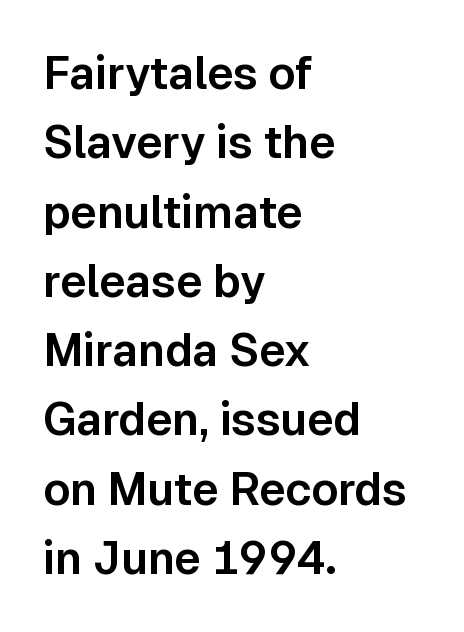
Q: Is the text italic (slanted)? A: No, it is upright.
Q: Is the typeface a serif or a sans-serif typeface? A: Sans-serif.
Q: Is the text underlined? A: No.
Q: How is the paragraph aligned? A: Left-aligned.
Q: Is the spacing between letters normal or unusually wide? A: Normal.
Q: Is the spacing between lines tight, normal or loose? A: Normal.
Q: Width (condensed, normal, or wide)? A: Normal.
Q: Stroke contrast? A: Low.
Q: x-height? A: Medium.
Q: Monospaced? A: No.
